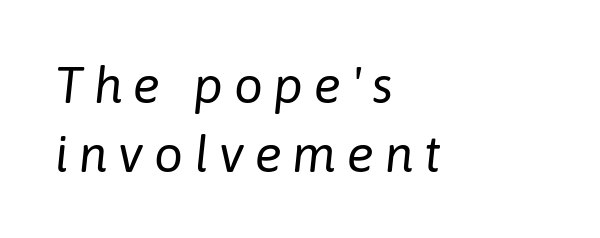
The text carries the slant typical of an italic or oblique font. A classic flush-left, rag-right setting is used for this passage. Here the designer chose a conventional face with non-uniform glyph widths. Words float on clear page, feet unadorned.
